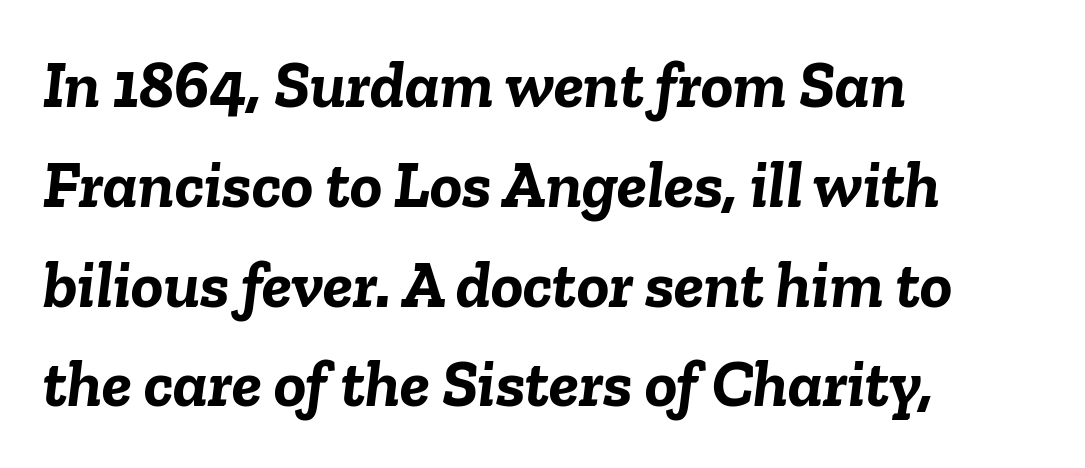
{"italic": "yes", "lean": "right", "slant_degrees": 6, "bold": "yes", "weight": "semibold", "width": "normal", "stroke_contrast": "low", "x_height": "medium", "monospaced": "no", "underline": "no", "align": "left", "line_spacing": "normal", "line_spacing_ratio": 1.49, "letter_spacing": "normal", "letter_spacing_em": 0.0, "glyph_px": 67}
